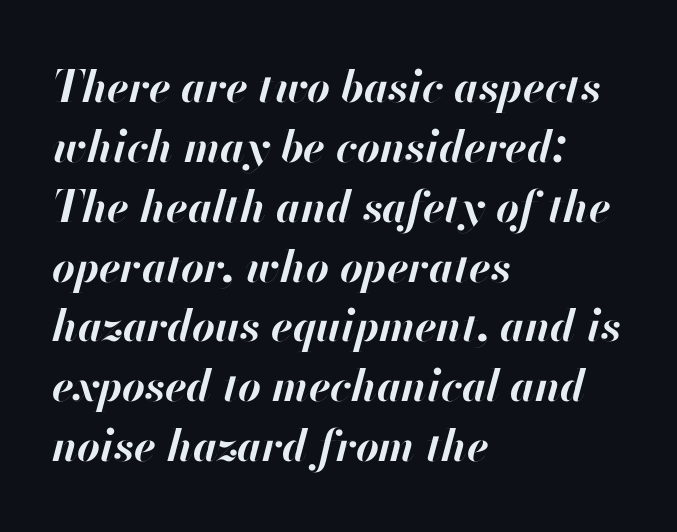
The image shows 44 px bold type, italic (leaning right); set left-aligned, normal line spacing (1.36x), normal letter spacing, not underlined; high stroke contrast and a small x-height.
